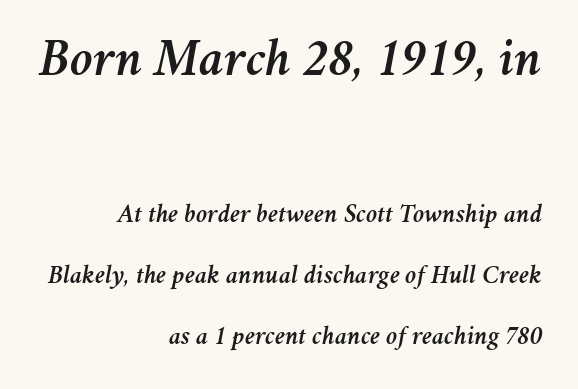
Notice how the stems are inclined rather than vertical — that's the hallmark of italics. Students, note that the glyphs here touch the page at normal intervals. Compared with typical paragraphs, the rows here are farther apart. Compared with a flush-left layout, this one pins lines to the opposite, right side.
